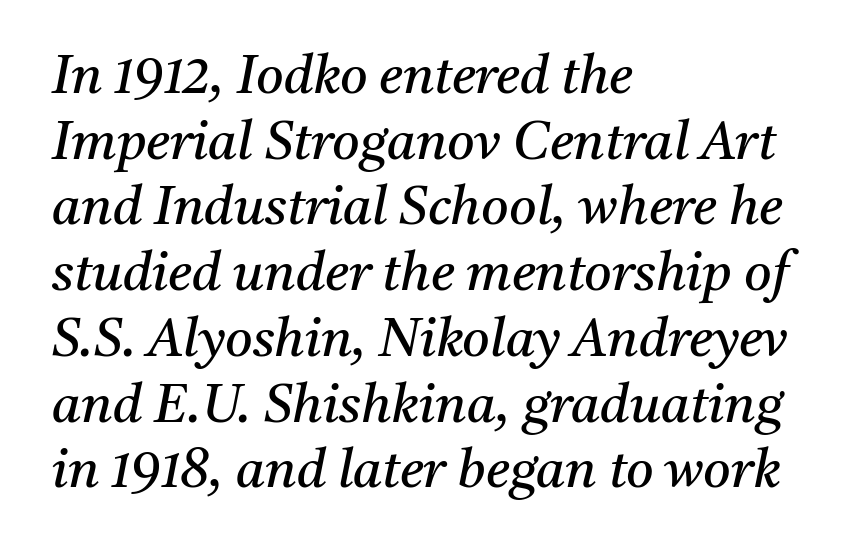
The image shows 53 px regular-weight serif type, italic (leaning right); set left-aligned, line spacing 1.24x, normal letter spacing, not underlined; medium stroke contrast and a medium x-height.
